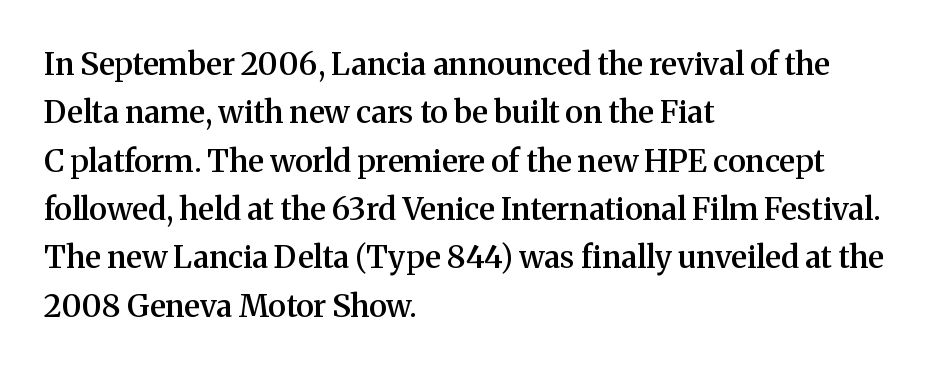
{"serif": "yes", "italic": "no", "bold": "semi", "weight": "semibold", "width": "normal", "stroke_contrast": "medium", "x_height": "medium", "monospaced": "no", "underline": "no", "align": "left", "line_spacing": "normal", "line_spacing_ratio": 1.56, "letter_spacing": "normal", "letter_spacing_em": 0.0, "glyph_px": 31}
